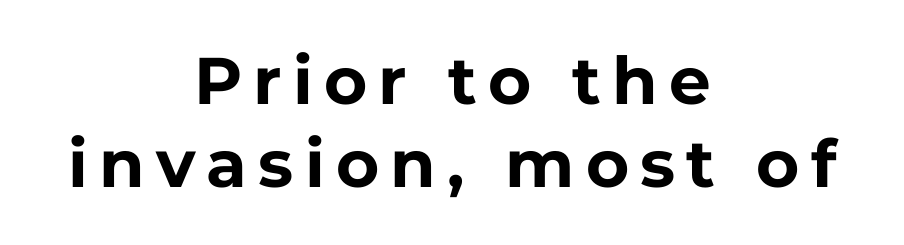
Interline gaps are of average width in this sample. The characters display no serif detailing; their extremities are plain. Rule under the text: the space is simply empty. Looks like regular typesetting: each glyph gets only the width it needs.
